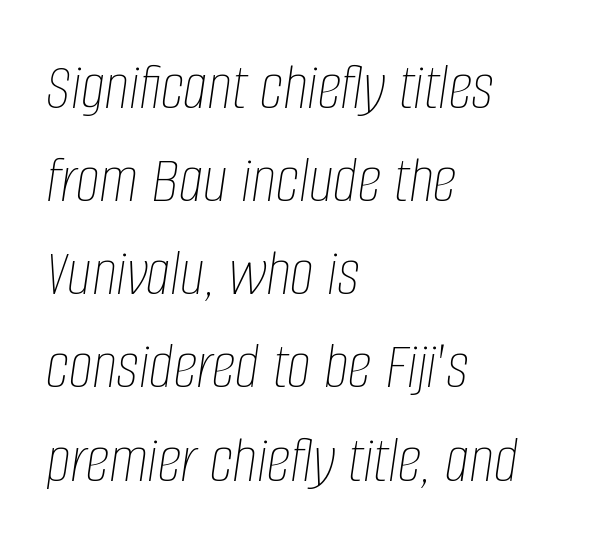
There is no visible air inserted between adjacent glyphs. The setting favours the left margin, as ordinary paragraphs usually do. How would I describe the line gaps? Plain and ordinary. Designer's note — italics engaged. No heavy texture on the line: the type isn't bold.
